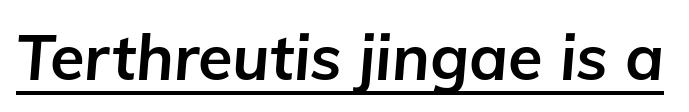
Q: Is the text bold? A: Yes.
Q: Is the text italic (slanted)? A: Yes, it leans right by about 5 degrees.
Q: Is the text underlined? A: Yes.
Q: Is the spacing between letters normal or unusually wide? A: Normal.
Q: Width (condensed, normal, or wide)? A: Normal.
Q: Stroke contrast? A: Low.
Q: x-height? A: Medium.
Q: Monospaced? A: No.
